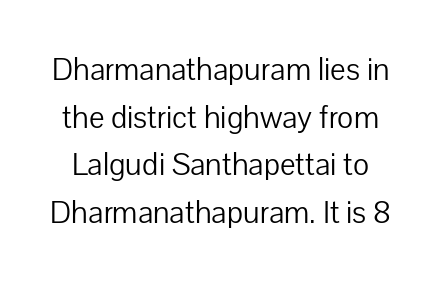
Is this a sans? Yes — the strokes have no serifs. Tracking here is standard; glyphs follow each other at the usual distance. Vertical strokes here are truly vertical. The lines sit at an ordinary, default distance from one another.
